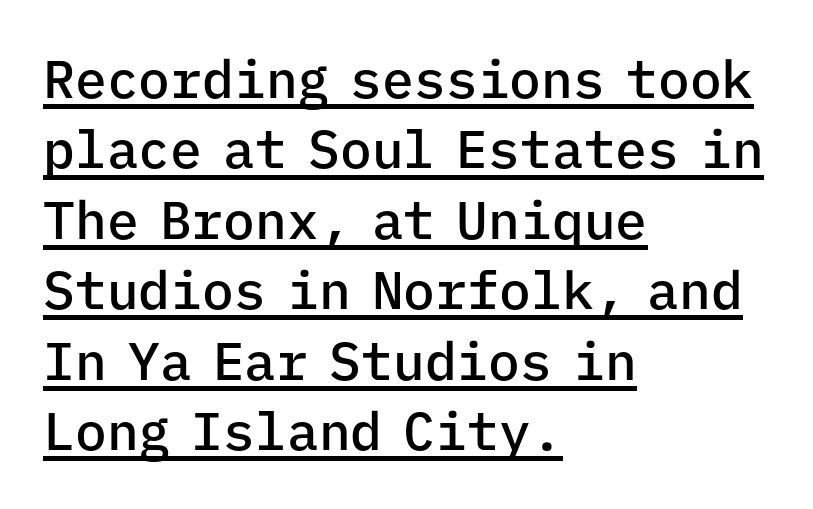
Beneath each row of characters lies a ruled line. A normal amount of white space separates one row of letters from the next. The specimen reads as upright at a glance. These words are printed semibold, heavier than regular yet not bold.
